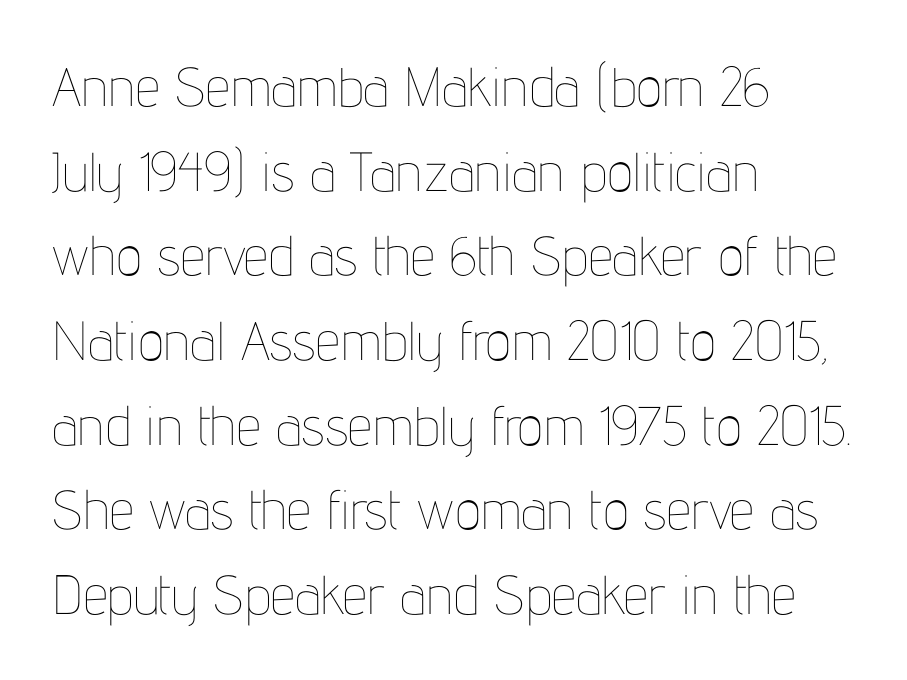
Q: Is the text bold? A: No.
Q: Is the text italic (slanted)? A: No, it is upright.
Q: Is the text underlined? A: No.
Q: How is the paragraph aligned? A: Left-aligned.
Q: Is the spacing between letters normal or unusually wide? A: Normal.
Q: Is the spacing between lines tight, normal or loose? A: Normal.
Q: Width (condensed, normal, or wide)? A: Condensed.
Q: Stroke contrast? A: Low.
Q: x-height? A: Medium.
Q: Monospaced? A: No.
